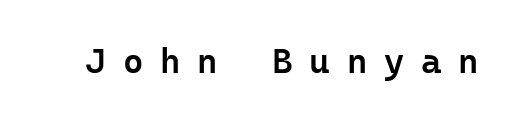
The image shows 35 px semibold sans-serif type, upright; set unusually wide letter spacing (+0.48 em), not underlined; low stroke contrast and a medium x-height.
